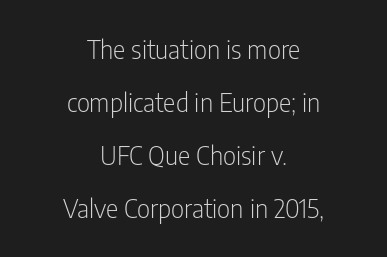
The image shows 26 px text type, upright; set centered, loose line spacing (2.04x), normal letter spacing, not underlined.
